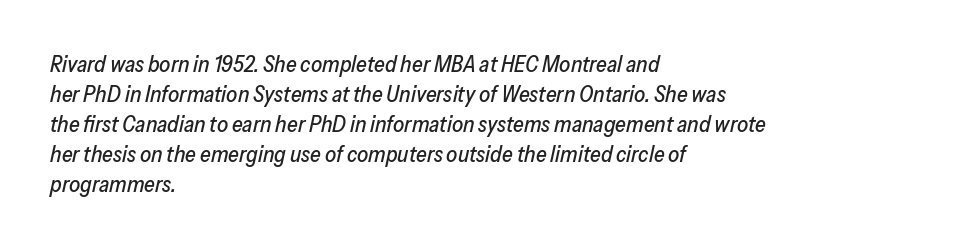
The image shows 22 px text type, italic (leaning right); set left-aligned, normal line spacing (1.36x), normal letter spacing, not underlined.
